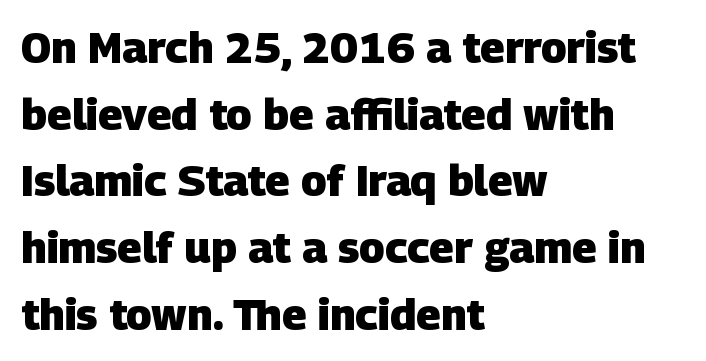
Q: Is the text bold? A: Yes.
Q: Is the typeface a serif or a sans-serif typeface? A: Sans-serif.
Q: Is the text underlined? A: No.
Q: How is the paragraph aligned? A: Left-aligned.
Q: Is the spacing between letters normal or unusually wide? A: Normal.
Q: Is the spacing between lines tight, normal or loose? A: Normal.
Q: Width (condensed, normal, or wide)? A: Normal.
Q: Stroke contrast? A: Low.
Q: x-height? A: Large.
Q: Monospaced? A: No.
